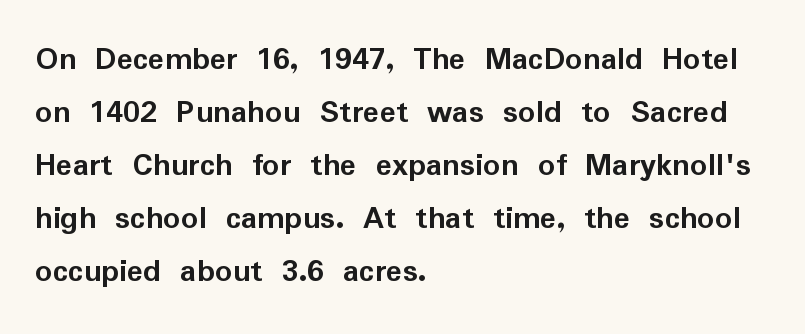
Classification — sans serif. The lines sit at an ordinary, default distance from one another. Proportional: the letters do not fall into vertical columns. One-word summary of the alignment: left.
